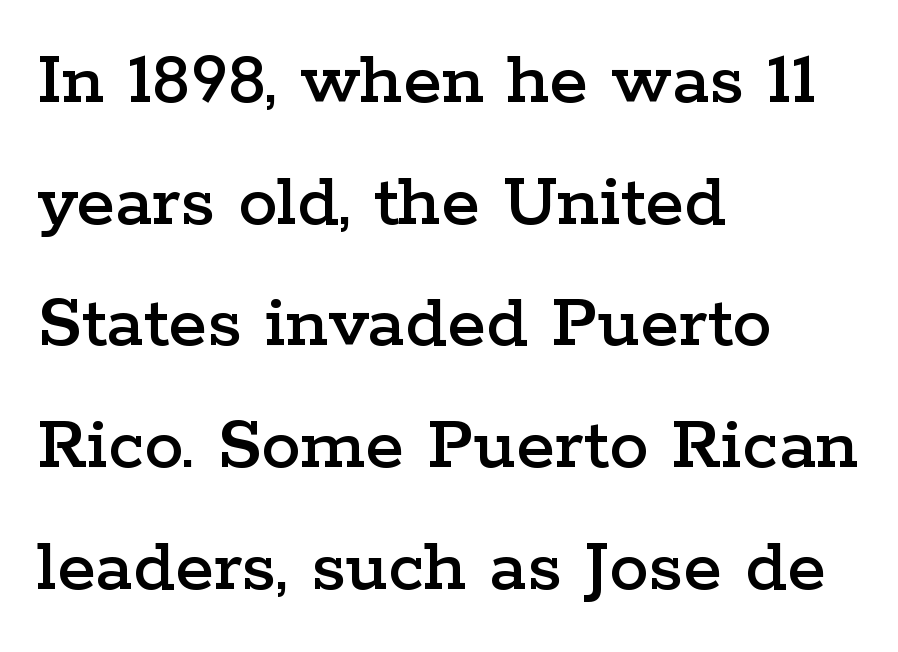
When letters stand straight like this, we call the style roman or upright. The space directly below the letters is spotless. Horizontal alignment here is leftward, the default for most running prose. If you measured baseline to baseline, you'd find a middling distance. The passage shown is typed in a proportional face where columns would drift. This sample uses plain, unmodified letter spacing.
